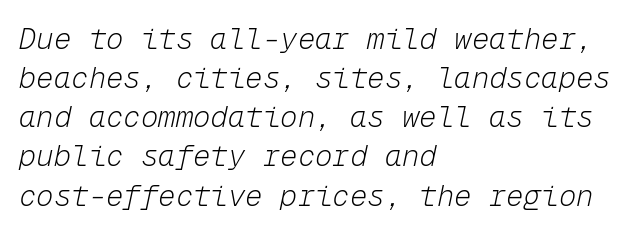
Leading: standard. Compared with typical body copy, the letter spacing here is the same. The paragraph has a hard left edge and a soft right edge. Looks like terminal output: every glyph gets an equal slot.
